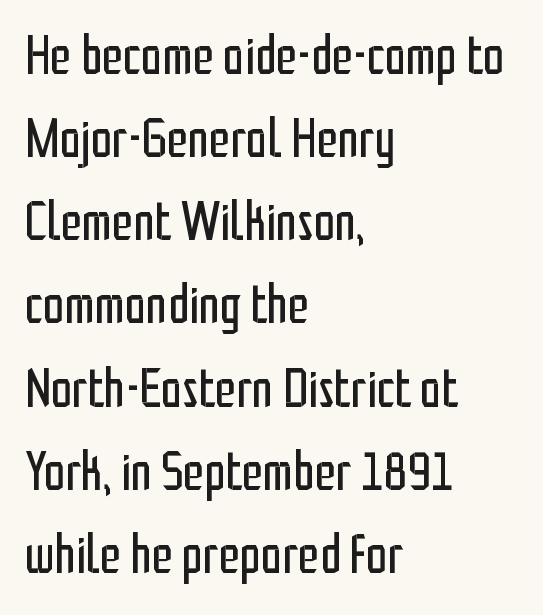
Q: Is the text bold? A: No.
Q: Is the text italic (slanted)? A: No, it is upright.
Q: Is the typeface a serif or a sans-serif typeface? A: Sans-serif.
Q: Is the text underlined? A: No.
Q: How is the paragraph aligned? A: Left-aligned.
Q: Is the spacing between letters normal or unusually wide? A: Normal.
Q: Is the spacing between lines tight, normal or loose? A: Normal.
Q: Width (condensed, normal, or wide)? A: Condensed.
Q: Stroke contrast? A: Low.
Q: x-height? A: Medium.
Q: Monospaced? A: No.
